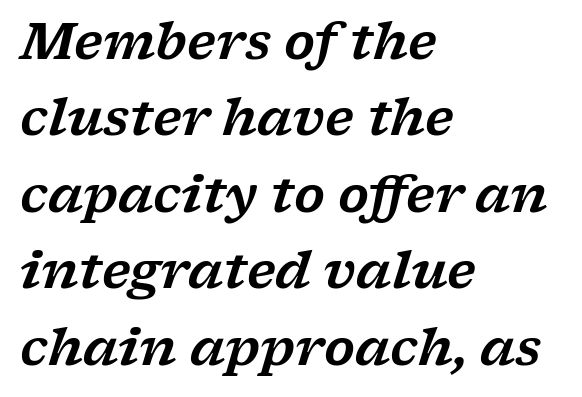
{"serif": "yes", "italic": "yes", "lean": "right", "slant_degrees": 17, "width": "wide", "stroke_contrast": "low", "x_height": "medium", "monospaced": "no", "underline": "no", "align": "left", "line_spacing": "normal", "line_spacing_ratio": 1.53, "letter_spacing": "normal", "letter_spacing_em": 0.0, "glyph_px": 50}
